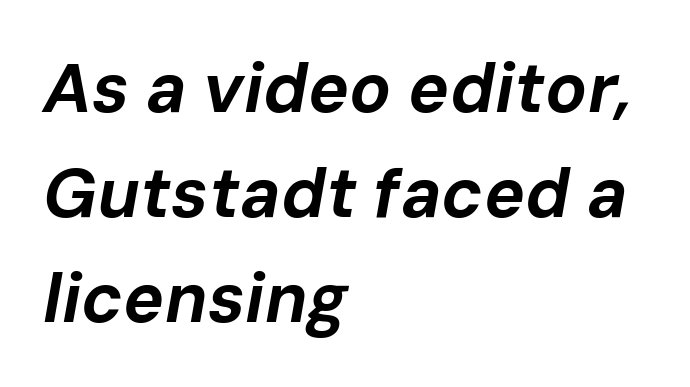
The image shows 69 px bold type, italic (leaning right); set left-aligned, normal line spacing (1.52x), normal letter spacing, not underlined; low stroke contrast and a medium x-height.
